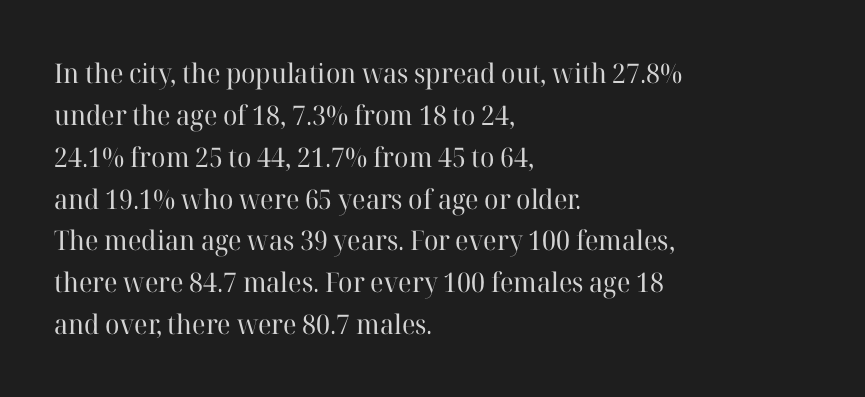
The image shows 27 px text type, upright; set left-aligned, normal line spacing (1.55x), normal letter spacing, not underlined.
